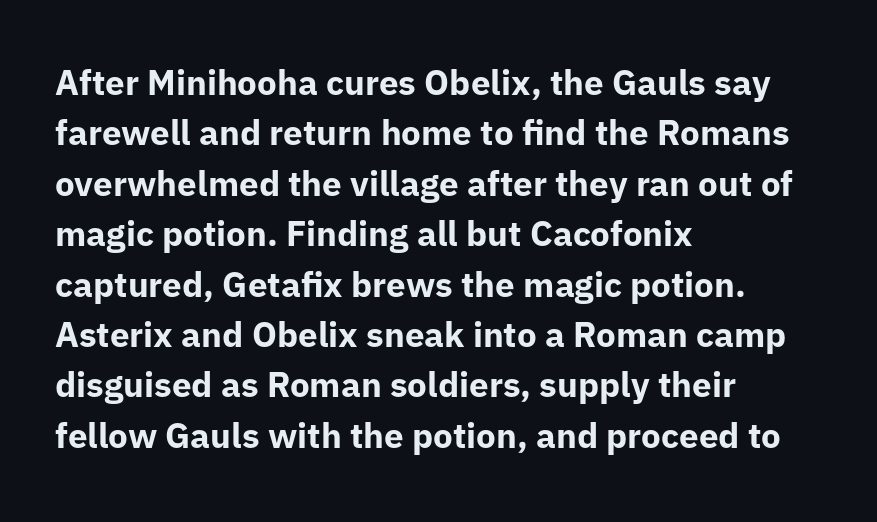
Q: Is the text bold? A: Yes.
Q: Is the text italic (slanted)? A: No, it is upright.
Q: Is the typeface a serif or a sans-serif typeface? A: Sans-serif.
Q: Is the text underlined? A: No.
Q: How is the paragraph aligned? A: Left-aligned.
Q: Is the spacing between letters normal or unusually wide? A: Normal.
Q: Is the spacing between lines tight, normal or loose? A: Normal.
Q: Width (condensed, normal, or wide)? A: Normal.
Q: Stroke contrast? A: Low.
Q: x-height? A: Medium.
Q: Monospaced? A: No.
